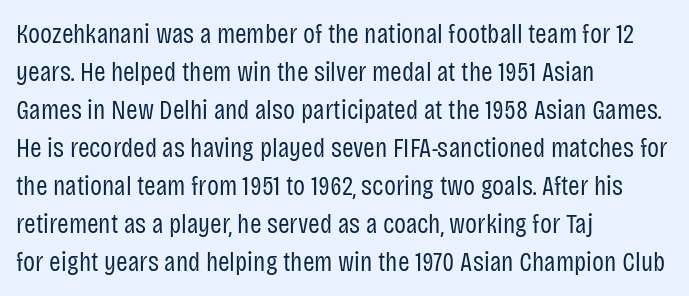
You could not count columns in this text — the font is proportionally spaced. No extra ink here — the face is not bold. The letters stand upright; this is a roman face. I'd call this a sans setting — the letters go barefoot. Nobody drew a line under any word here.
